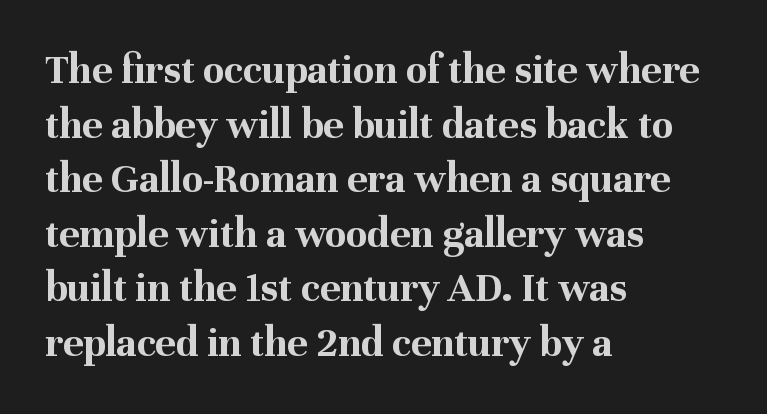
How heavy is the stroke? Heavy — this is a bold. There is no visible air inserted between adjacent glyphs. The letters advance in unequal steps, a hallmark of proportional type. This sample keeps an unexceptional amount of space between lines. The glyphs in this specimen are seriffed.
